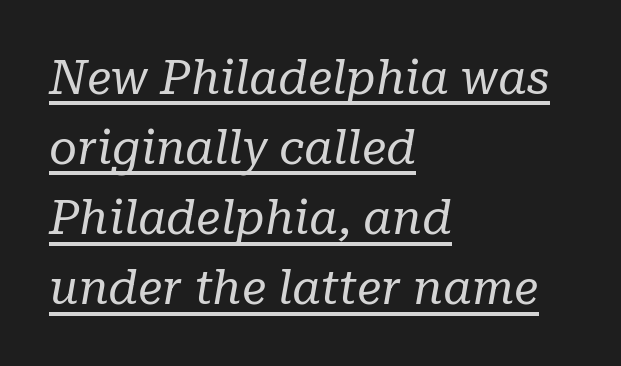
Stems here are at most as thick as an everyday book face. This sample has the flowing, uneven cadence of proportional lettering. The type is set solid horizontally, with unmodified tracking. Normally led — the rows are evenly, conventionally spaced. Teacher's note: observe the even left margin — that is flush-left alignment.
